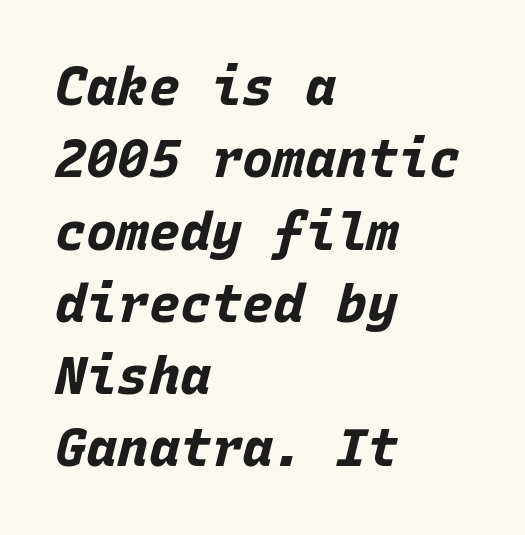
{"italic": "yes", "lean": "right", "slant_degrees": 15, "bold": "yes", "weight": "bold", "width": "normal", "stroke_contrast": "low", "x_height": "large", "monospaced": "yes", "underline": "no", "align": "left", "line_spacing": "normal", "line_spacing_ratio": 1.39, "letter_spacing": "normal", "letter_spacing_em": 0.0, "glyph_px": 52}
